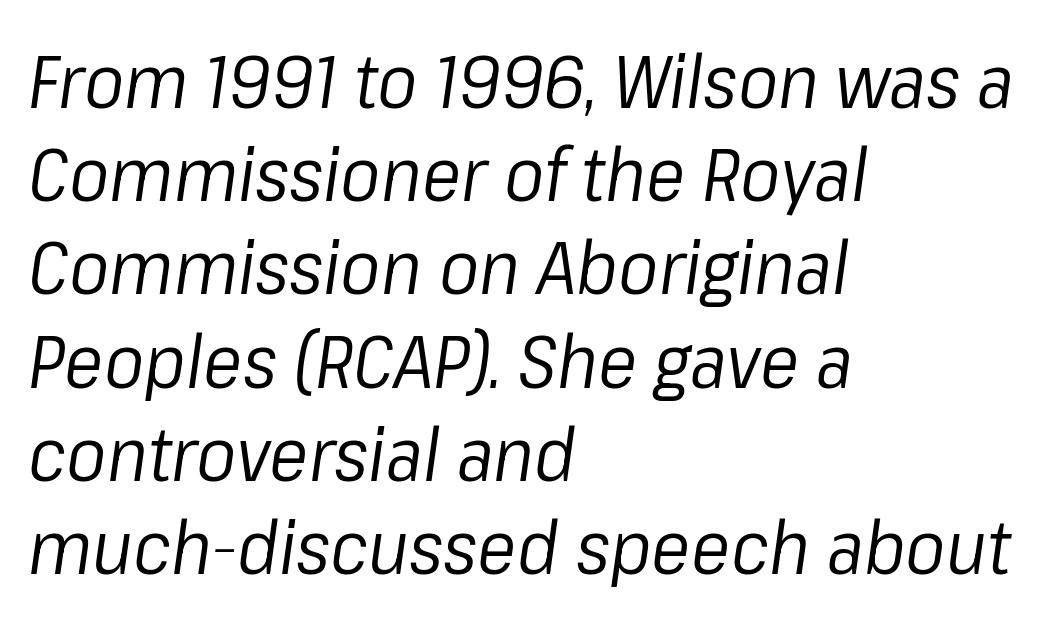
Q: Is the text bold? A: No.
Q: Is the text italic (slanted)? A: Yes, it leans right by about 8 degrees.
Q: Is the text underlined? A: No.
Q: How is the paragraph aligned? A: Left-aligned.
Q: Is the spacing between letters normal or unusually wide? A: Normal.
Q: Is the spacing between lines tight, normal or loose? A: Normal.
Q: Width (condensed, normal, or wide)? A: Normal.
Q: Stroke contrast? A: Low.
Q: x-height? A: Medium.
Q: Monospaced? A: No.
